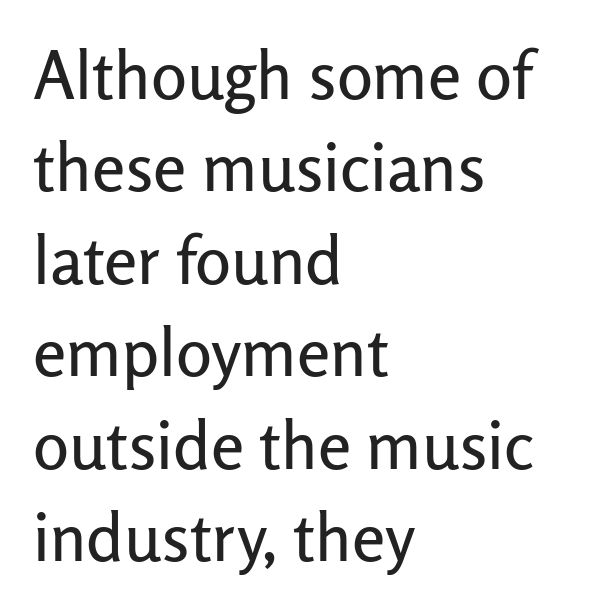
A student would call this left alignment; a typographer would say flush left, rag right. The type sits square on the baseline with zero lean. Is the letter spacing exaggerated? No — it looks like the ordinary default. Has an underline been added? It has not. A typesetter would label this face a sans. Each letter keeps its own natural width here, so spacing adapts to shape.
